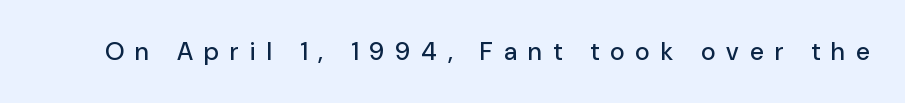
Q: Is the text italic (slanted)? A: No, it is upright.
Q: Is the text underlined? A: No.
Q: Is the spacing between letters normal or unusually wide? A: Unusually wide.
